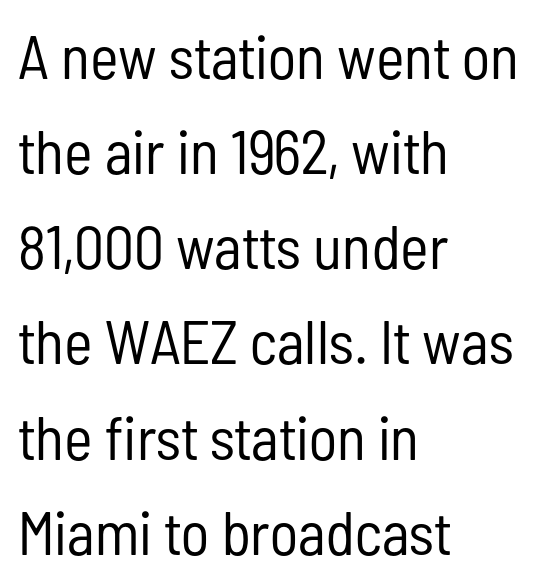
Q: Is the text bold? A: No.
Q: Is the text italic (slanted)? A: No, it is upright.
Q: Is the typeface a serif or a sans-serif typeface? A: Sans-serif.
Q: Is the text underlined? A: No.
Q: How is the paragraph aligned? A: Left-aligned.
Q: Is the spacing between letters normal or unusually wide? A: Normal.
Q: Is the spacing between lines tight, normal or loose? A: Normal.
Q: Width (condensed, normal, or wide)? A: Condensed.
Q: Stroke contrast? A: Low.
Q: x-height? A: Medium.
Q: Monospaced? A: No.
